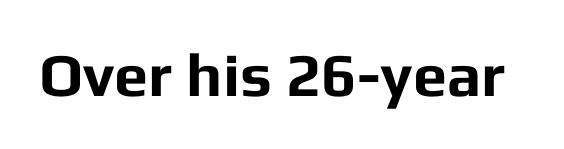
This sample uses plain, unmodified letter spacing. Bold? Absolutely — the strokes are thick and heavy. Note: no serifs on the glyphs. The type sits square on the baseline with zero lean. Plain, unruled lines of type.
